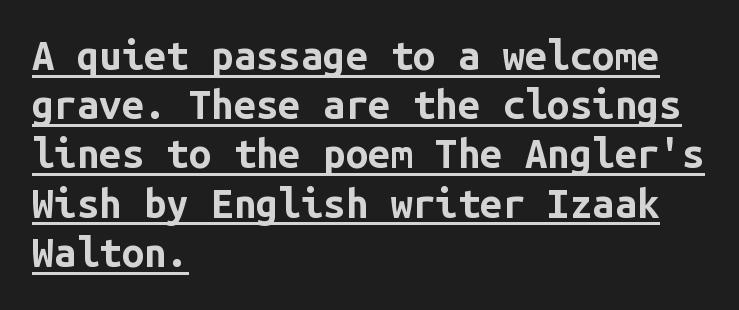
Q: Is the text bold? A: Yes.
Q: Is the text italic (slanted)? A: No, it is upright.
Q: Is the typeface a serif or a sans-serif typeface? A: Sans-serif.
Q: Is the text underlined? A: Yes.
Q: How is the paragraph aligned? A: Left-aligned.
Q: Is the spacing between letters normal or unusually wide? A: Normal.
Q: Width (condensed, normal, or wide)? A: Normal.
Q: Stroke contrast? A: Low.
Q: x-height? A: Medium.
Q: Monospaced? A: Yes.
